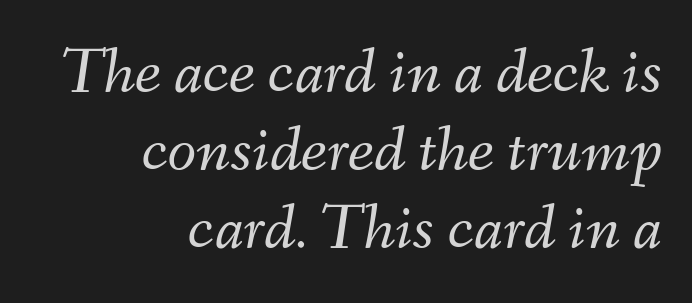
Q: Is the text bold? A: No.
Q: Is the text italic (slanted)? A: Yes, it leans right by about 9 degrees.
Q: Is the text underlined? A: No.
Q: How is the paragraph aligned? A: Right-aligned.
Q: Is the spacing between letters normal or unusually wide? A: Normal.
Q: Width (condensed, normal, or wide)? A: Normal.
Q: Stroke contrast? A: Medium.
Q: x-height? A: Small.
Q: Monospaced? A: No.
